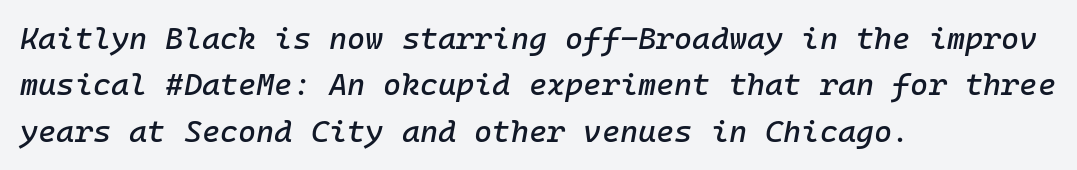
Q: Is the text italic (slanted)? A: Yes, it leans right by about 10 degrees.
Q: Is the text underlined? A: No.
Q: How is the paragraph aligned? A: Left-aligned.
Q: Is the spacing between letters normal or unusually wide? A: Normal.
Q: Is the spacing between lines tight, normal or loose? A: Normal.
Q: Width (condensed, normal, or wide)? A: Normal.
Q: Stroke contrast? A: Low.
Q: x-height? A: Medium.
Q: Monospaced? A: Yes.
